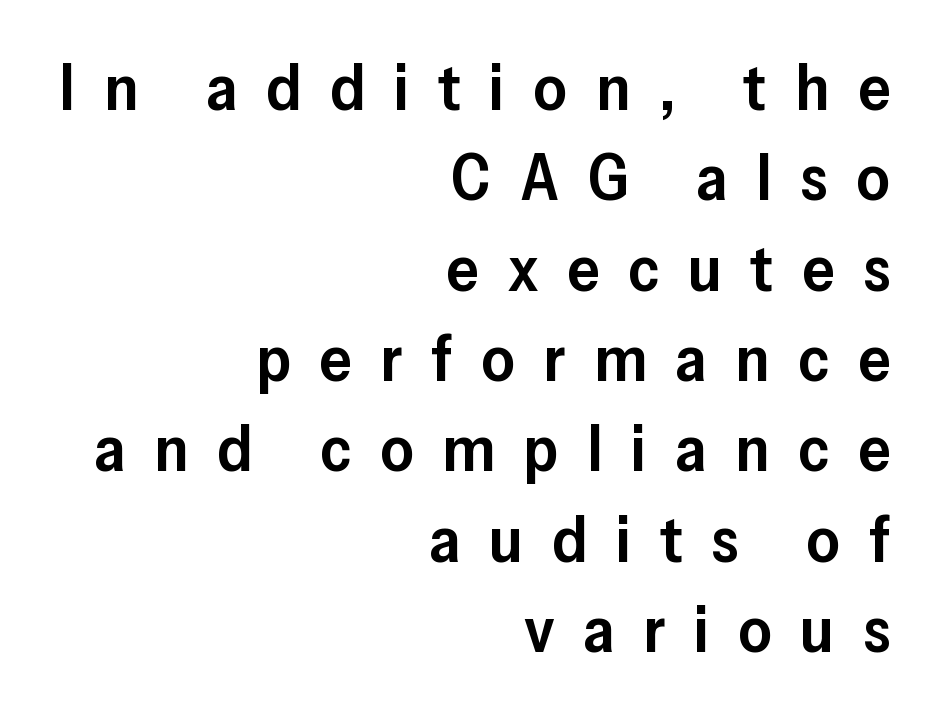
{"serif": "no", "italic": "no", "bold": "semi", "weight": "semibold", "width": "normal", "stroke_contrast": "low", "x_height": "medium", "monospaced": "no", "underline": "no", "align": "right", "line_spacing": "normal", "line_spacing_ratio": 1.39, "letter_spacing": "wide", "letter_spacing_em": 0.44, "glyph_px": 65}
